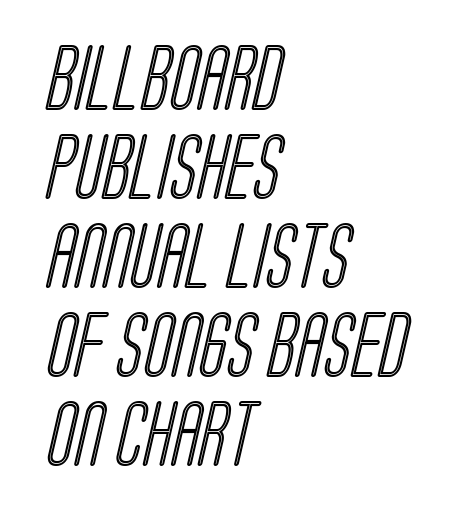
The image shows 65 px condensed type; set left-aligned, normal line spacing (1.37x), normal letter spacing, not underlined; a large x-height.
